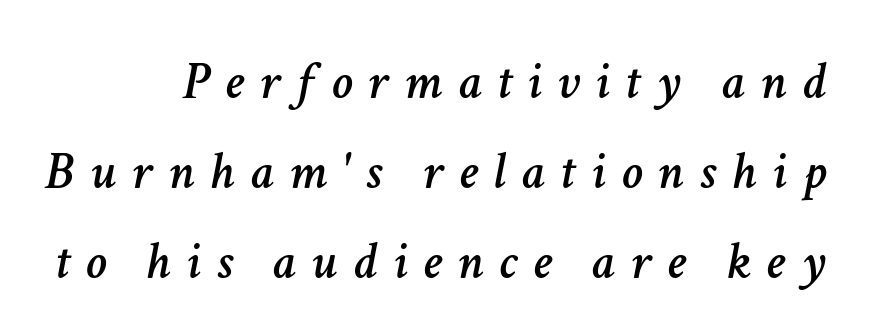
The image shows 53 px text type, italic (leaning right); set right-aligned, normal line spacing (1.7x), unusually wide letter spacing (+0.3 em), not underlined; low stroke contrast and a medium x-height.
